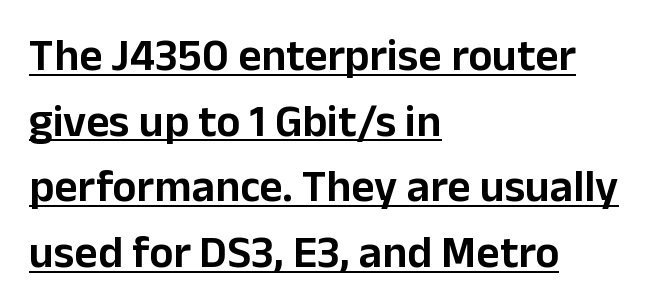
{"serif": "no", "italic": "no", "width": "normal", "stroke_contrast": "low", "x_height": "medium", "monospaced": "no", "underline": "yes", "align": "left", "line_spacing": "normal", "line_spacing_ratio": 1.46, "letter_spacing": "normal", "letter_spacing_em": 0.0, "glyph_px": 45}
